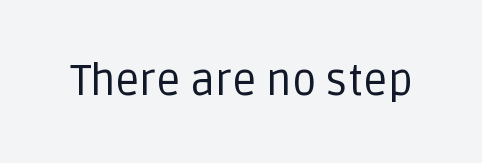
The face used here is proportionally spaced, like ordinary book or web type. In terms of letterspacing, this is plain default setting. Font category for this specimen: sans-serif. The glyphs are unaccompanied by any horizontal stroke below them. This is not heavy type; no bold has been used. Posture: upright roman.
